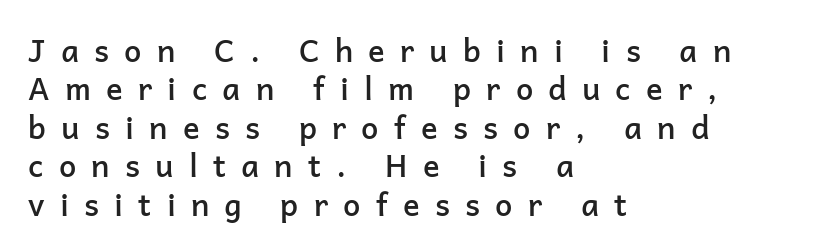
The image shows 31 px semibold sans-serif type, upright; set left-aligned, line spacing 1.24x, unusually wide letter spacing (+0.49 em), not underlined; low stroke contrast and a medium x-height.
